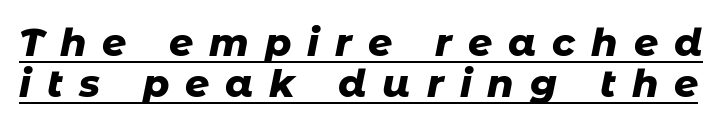
{"italic": "yes", "lean": "right", "slant_degrees": 11, "bold": "yes", "weight": "heavy", "width": "normal", "stroke_contrast": "low", "x_height": "medium", "monospaced": "no", "underline": "yes", "line_spacing": "tight", "line_spacing_ratio": 1.09, "letter_spacing": "wide", "letter_spacing_em": 0.42, "glyph_px": 38}
